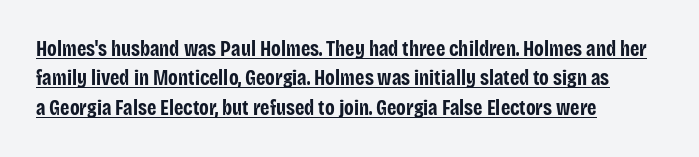
The image shows 21 px bold type, upright; set left-aligned, normal line spacing (1.4x), normal letter spacing, underlined.
